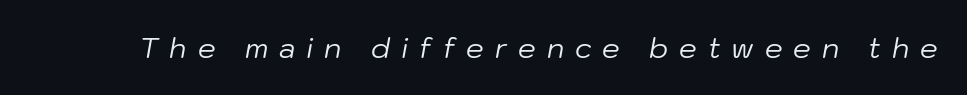
The image shows 28 px regular-weight type, italic (leaning right); set unusually wide letter spacing (+0.39 em), not underlined; low stroke contrast and a medium x-height.
